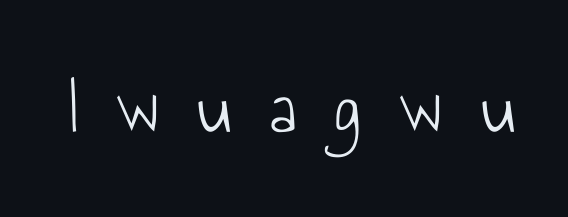
{"serif": "no", "italic": "no", "bold": "no", "weight": "light", "width": "condensed", "stroke_contrast": "low", "x_height": "small", "monospaced": "no", "underline": "no", "letter_spacing": "wide", "letter_spacing_em": 0.5, "glyph_px": 77}
